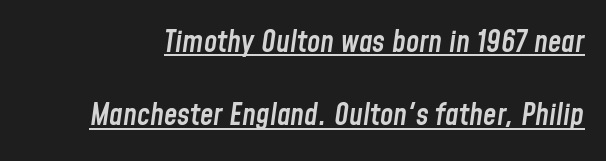
{"italic": "yes", "lean": "right", "slant_degrees": 8, "bold": "semi", "weight": "semibold", "width": "condensed", "stroke_contrast": "low", "x_height": "medium", "monospaced": "no", "underline": "yes", "line_spacing": "loose", "line_spacing_ratio": 2.45, "letter_spacing": "normal", "letter_spacing_em": 0.0, "glyph_px": 30}
